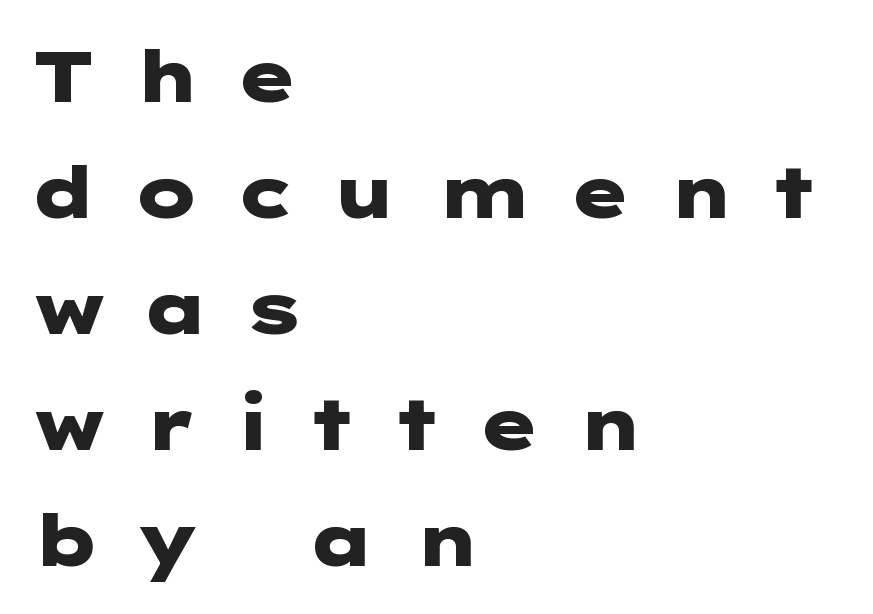
Q: Is the text bold? A: Yes.
Q: Is the text italic (slanted)? A: No, it is upright.
Q: Is the typeface a serif or a sans-serif typeface? A: Sans-serif.
Q: Is the text underlined? A: No.
Q: How is the paragraph aligned? A: Left-aligned.
Q: Is the spacing between letters normal or unusually wide? A: Unusually wide.
Q: Is the spacing between lines tight, normal or loose? A: Normal.
Q: Width (condensed, normal, or wide)? A: Wide.
Q: Stroke contrast? A: Low.
Q: x-height? A: Medium.
